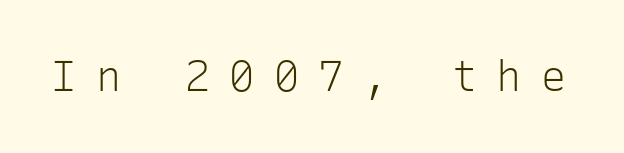
This is the regular roman posture of the typeface. The zone under the glyphs is completely vacant. You could count columns in this text — the font is strictly monospaced. These lines have a slow, spaced-out rhythm from letter to letter. No feet cap the strokes, marking this as sans-serif type. This is not heavy type; no bold has been used.
